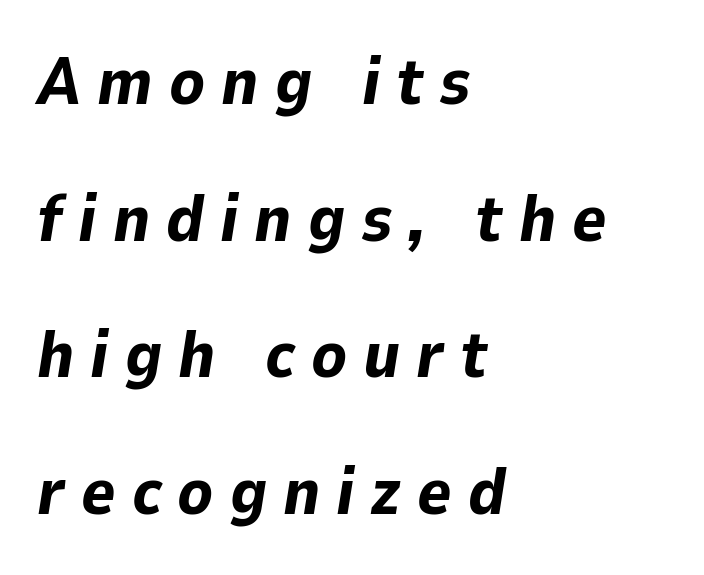
Each line starts at the same left margin while the right side varies. A full-strength bold gives these letters their thick strokes. Varying glyph widths throughout — classic text-font behaviour. It's the slanting kind of type.
